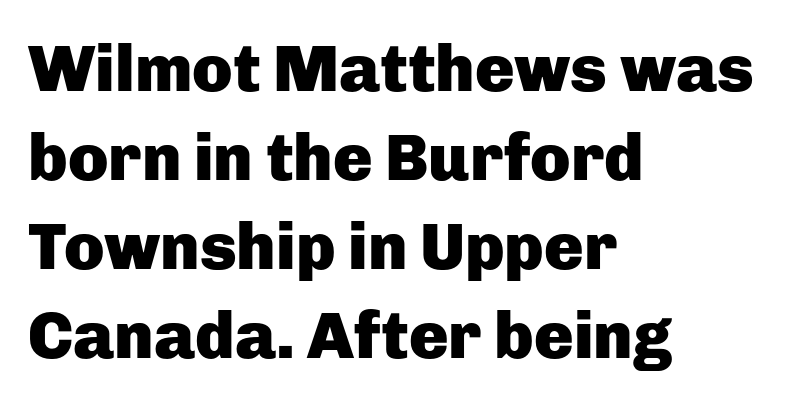
{"serif": "no", "italic": "no", "bold": "yes", "weight": "heavy", "width": "normal", "stroke_contrast": "low", "x_height": "medium", "monospaced": "no", "underline": "no", "align": "left", "line_spacing": "normal", "line_spacing_ratio": 1.35, "letter_spacing": "normal", "letter_spacing_em": 0.0, "glyph_px": 66}
